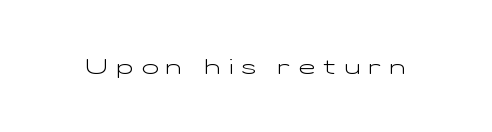
{"italic": "no", "bold": "no", "underline": "no", "letter_spacing": "wide", "letter_spacing_em": 0.38, "glyph_px": 22}
